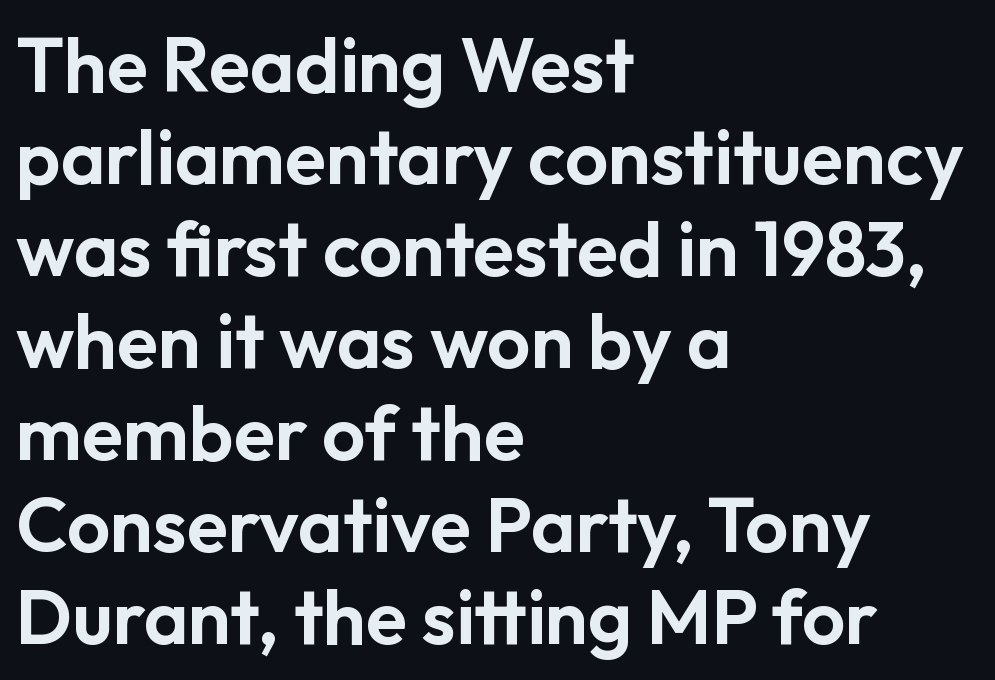
Q: Is the text italic (slanted)? A: No, it is upright.
Q: Is the typeface a serif or a sans-serif typeface? A: Sans-serif.
Q: Is the text underlined? A: No.
Q: How is the paragraph aligned? A: Left-aligned.
Q: Is the spacing between letters normal or unusually wide? A: Normal.
Q: Width (condensed, normal, or wide)? A: Normal.
Q: Stroke contrast? A: Low.
Q: x-height? A: Medium.
Q: Monospaced? A: No.
